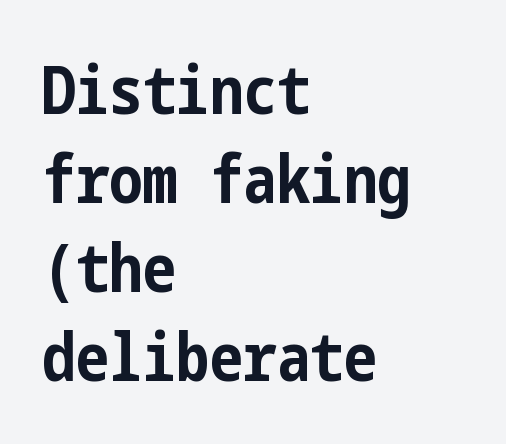
Q: Is the text bold? A: Yes.
Q: Is the text italic (slanted)? A: No, it is upright.
Q: Is the typeface a serif or a sans-serif typeface? A: Sans-serif.
Q: Is the text underlined? A: No.
Q: How is the paragraph aligned? A: Left-aligned.
Q: Is the spacing between letters normal or unusually wide? A: Normal.
Q: Is the spacing between lines tight, normal or loose? A: Normal.
Q: Width (condensed, normal, or wide)? A: Condensed.
Q: Stroke contrast? A: Low.
Q: x-height? A: Medium.
